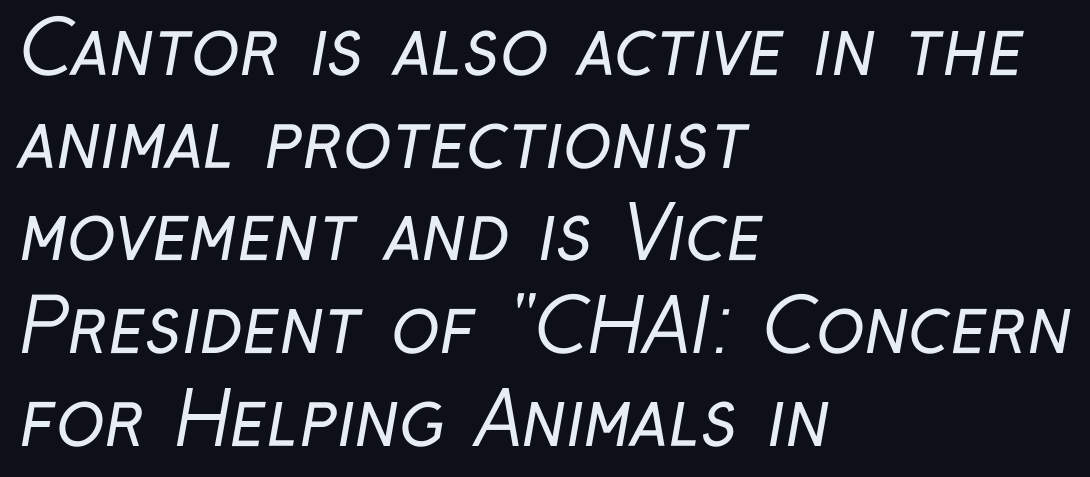
The image shows 73 px regular-weight, condensed sans-serif type; set left-aligned, normal line spacing (1.27x), normal letter spacing, not underlined; low stroke contrast and a medium x-height.
